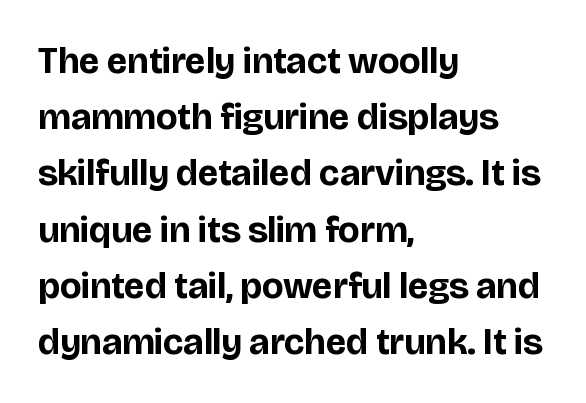
{"serif": "no", "italic": "no", "bold": "yes", "weight": "bold", "width": "normal", "stroke_contrast": "low", "x_height": "large", "monospaced": "no", "underline": "no", "align": "left", "line_spacing": "normal", "line_spacing_ratio": 1.52, "letter_spacing": "normal", "letter_spacing_em": 0.0, "glyph_px": 37}
